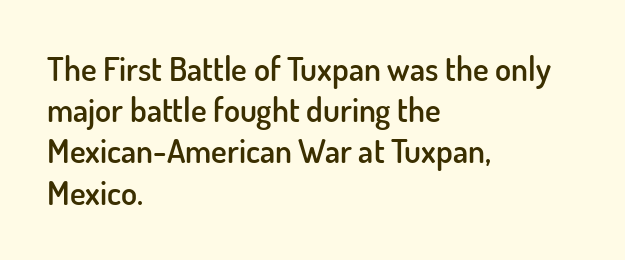
The vertical gap from one line to the next is medium. Students, note that the glyphs here touch the page at normal intervals. The compositor pushed each line to the left boundary. Varying glyph widths throughout — classic text-font behaviour.
